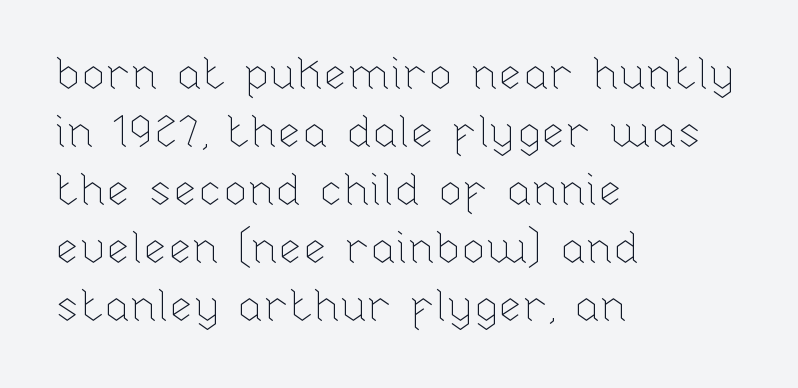
Q: Is the text bold? A: No.
Q: Is the text italic (slanted)? A: No, it is upright.
Q: Is the text underlined? A: No.
Q: How is the paragraph aligned? A: Left-aligned.
Q: Is the spacing between letters normal or unusually wide? A: Normal.
Q: Is the spacing between lines tight, normal or loose? A: Normal.
Q: Width (condensed, normal, or wide)? A: Normal.
Q: Stroke contrast? A: Low.
Q: x-height? A: Medium.
Q: Monospaced? A: No.
